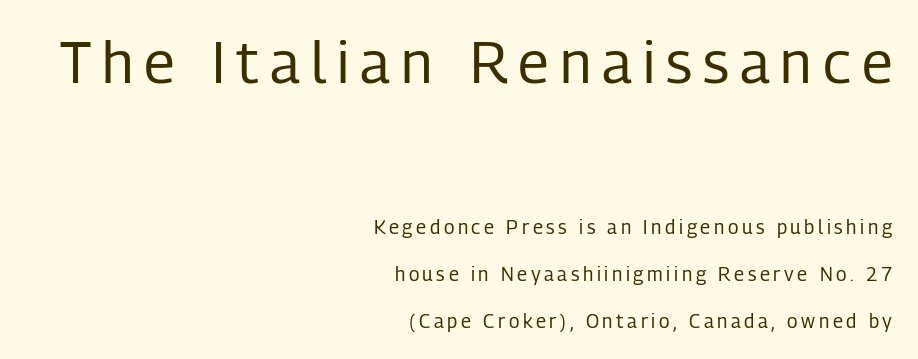
Q: Is the text bold? A: No.
Q: Is the text italic (slanted)? A: No, it is upright.
Q: Is the typeface a serif or a sans-serif typeface? A: Sans-serif.
Q: Is the text underlined? A: No.
Q: How is the paragraph aligned? A: Right-aligned.
Q: Is the spacing between lines tight, normal or loose? A: Loose.
Q: Which block of text is set in a larger size, the first (top) or the second (bottom)? A: The first (top) one.
Q: Width (condensed, normal, or wide)? A: Condensed.
Q: Stroke contrast? A: Low.
Q: x-height? A: Medium.
Q: Monospaced? A: No.
